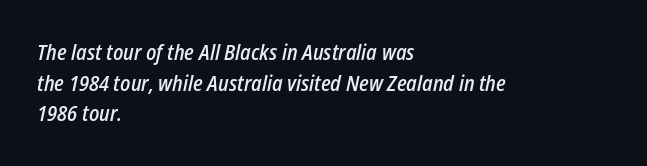
Q: Is the text bold? A: Semi-bold.
Q: Is the text italic (slanted)? A: Yes, it leans right by about 12 degrees.
Q: Is the text underlined? A: No.
Q: How is the paragraph aligned? A: Left-aligned.
Q: Is the spacing between letters normal or unusually wide? A: Normal.
Q: Is the spacing between lines tight, normal or loose? A: Normal.
